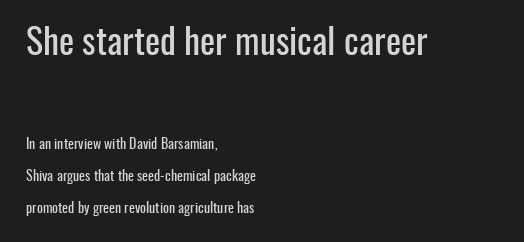
Q: Is the text italic (slanted)? A: No, it is upright.
Q: Is the typeface a serif or a sans-serif typeface? A: Sans-serif.
Q: Is the text underlined? A: No.
Q: How is the paragraph aligned? A: Left-aligned.
Q: Is the spacing between letters normal or unusually wide? A: Normal.
Q: Is the spacing between lines tight, normal or loose? A: Loose.
Q: Which block of text is set in a larger size, the first (top) or the second (bottom)? A: The first (top) one.
Q: Width (condensed, normal, or wide)? A: Condensed.
Q: Stroke contrast? A: Low.
Q: x-height? A: Medium.
Q: Monospaced? A: No.
